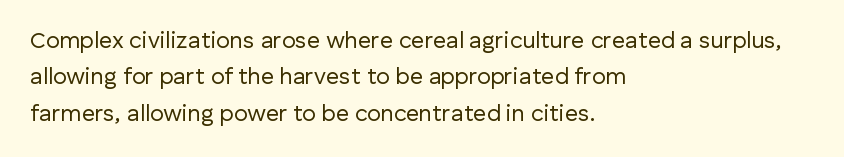
Compared with typical paragraphs, the rows here are spaced about the same. The letterforms sit at book weight or below. Ascenders rise straight up at ninety degrees. The lines are quadded left. Check the space under the baseline: it is left empty. Tracking value appears to be zero — textbook default spacing.
